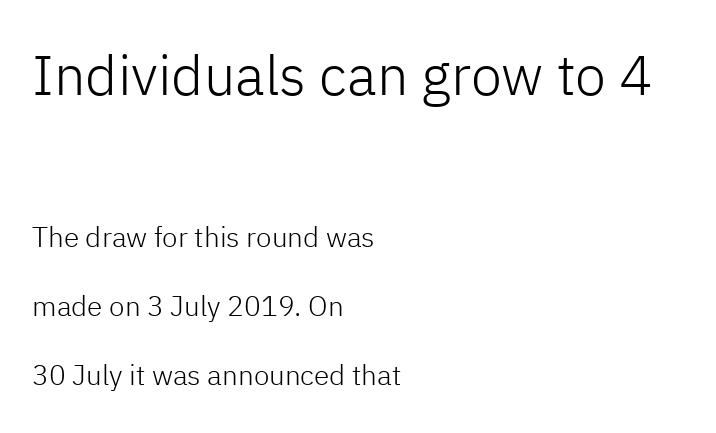
Designer's note — italics off, roman on. The strokes carry an ordinary text weight at most. A bare baseline throughout the passage. Does the copy run flush right? No — it runs flush left. Which chunk is bigger? The first one — the top block dwarfs the bottom. Vertically, the passage feels expansive, rows floating well apart.
